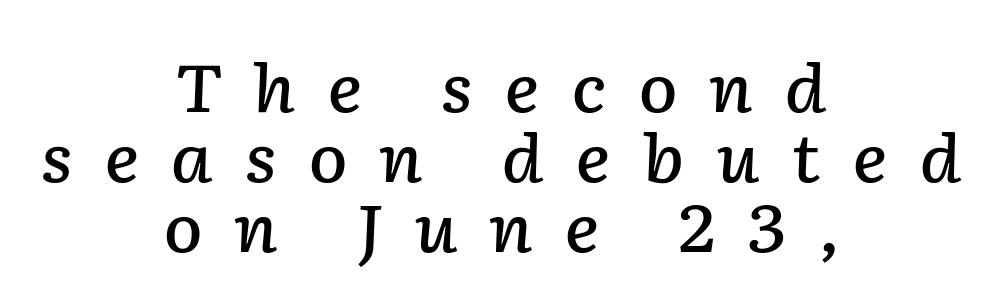
{"italic": "yes", "lean": "right", "slant_degrees": 2, "bold": "semi", "weight": "semibold", "width": "normal", "stroke_contrast": "low", "x_height": "medium", "monospaced": "no", "underline": "no", "align": "center", "line_spacing": "tight", "line_spacing_ratio": 1.06, "letter_spacing": "wide", "letter_spacing_em": 0.47, "glyph_px": 66}
